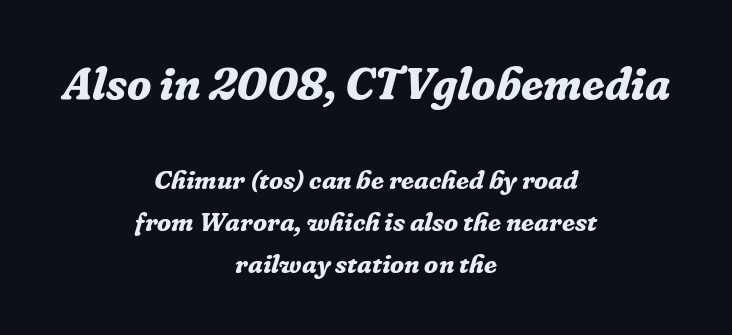
Q: Is the text bold? A: Yes.
Q: Is the text italic (slanted)? A: Yes, it leans right by about 16 degrees.
Q: Is the typeface a serif or a sans-serif typeface? A: Serif.
Q: Is the text underlined? A: No.
Q: How is the paragraph aligned? A: Centered.
Q: Is the spacing between letters normal or unusually wide? A: Normal.
Q: Is the spacing between lines tight, normal or loose? A: Normal.
Q: Which block of text is set in a larger size, the first (top) or the second (bottom)? A: The first (top) one.
Q: Width (condensed, normal, or wide)? A: Normal.
Q: Stroke contrast? A: Low.
Q: x-height? A: Medium.
Q: Monospaced? A: No.
